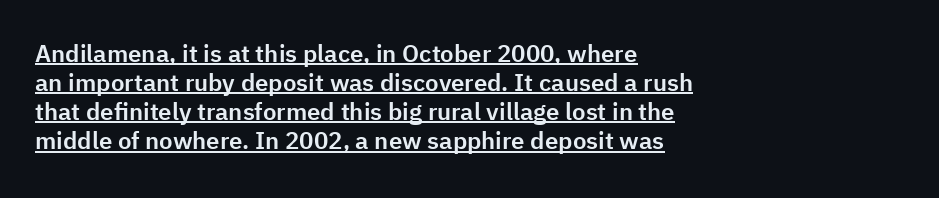
The image shows 24 px text type, upright; set left-aligned, line spacing 1.21x, normal letter spacing, underlined.
